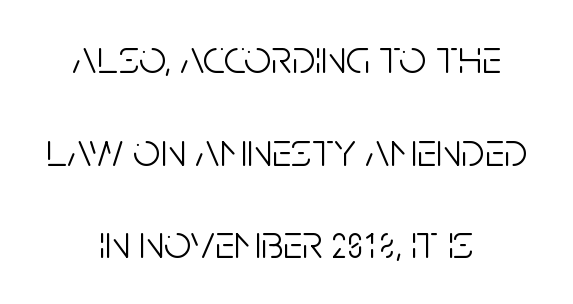
The image shows 48 px light, condensed sans-serif type, upright; set centered, loose line spacing (1.93x), normal letter spacing, not underlined; low stroke contrast and a large x-height.
